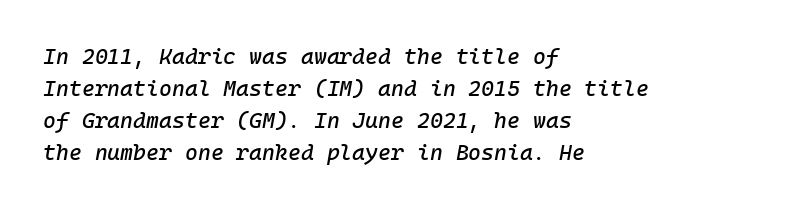
The image shows 22 px text type, italic (leaning right); set left-aligned, normal line spacing (1.46x), normal letter spacing, not underlined.
